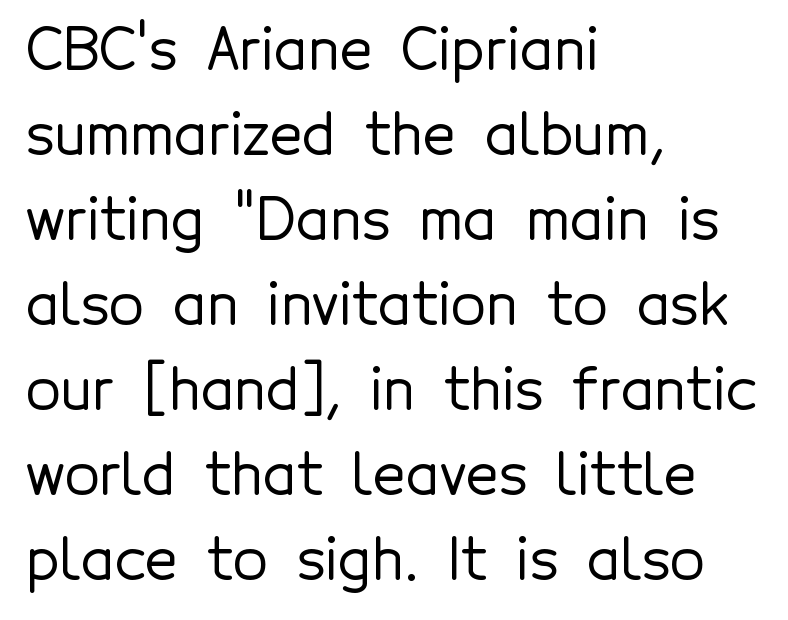
Q: Is the text italic (slanted)? A: No, it is upright.
Q: Is the typeface a serif or a sans-serif typeface? A: Sans-serif.
Q: Is the text underlined? A: No.
Q: How is the paragraph aligned? A: Left-aligned.
Q: Is the spacing between letters normal or unusually wide? A: Normal.
Q: Is the spacing between lines tight, normal or loose? A: Normal.
Q: Width (condensed, normal, or wide)? A: Normal.
Q: x-height? A: Medium.
Q: Monospaced? A: No.
